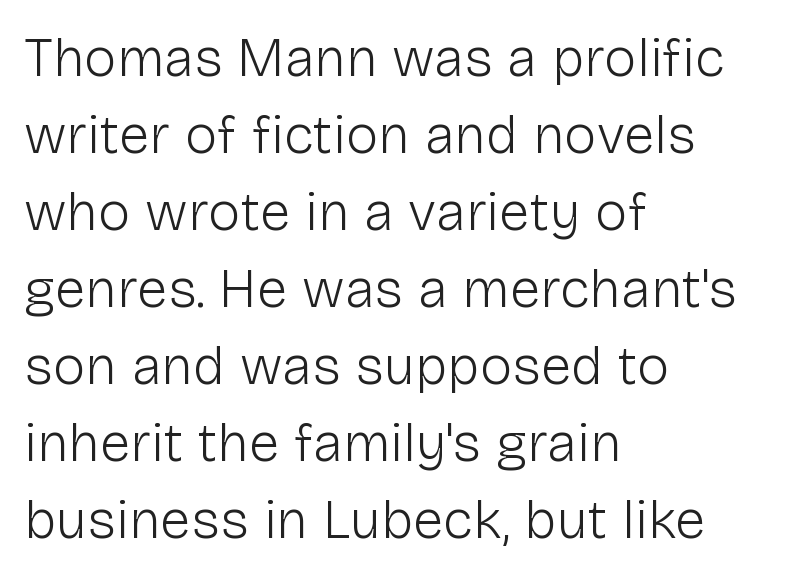
The image shows 55 px light sans-serif type, upright; set left-aligned, normal line spacing (1.4x), normal letter spacing, not underlined; low stroke contrast and a medium x-height.
